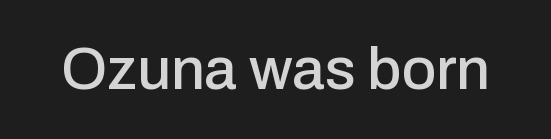
The image shows 59 px sans-serif type, upright; set normal letter spacing, not underlined; low stroke contrast and a medium x-height.
